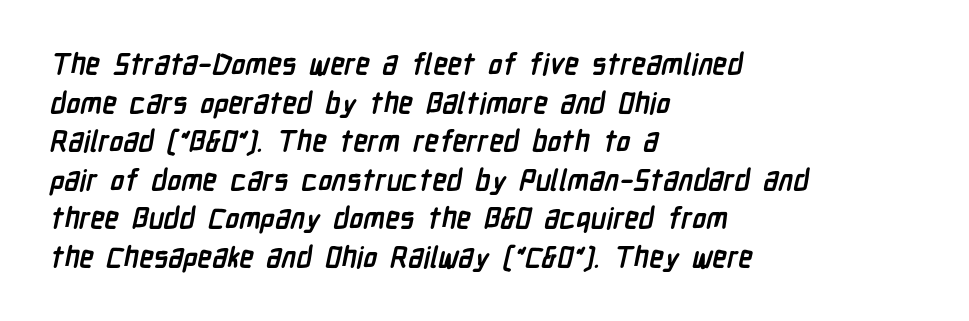
Q: Is the text bold? A: Yes.
Q: Is the typeface a serif or a sans-serif typeface? A: Sans-serif.
Q: Is the text underlined? A: No.
Q: How is the paragraph aligned? A: Left-aligned.
Q: Is the spacing between letters normal or unusually wide? A: Normal.
Q: Is the spacing between lines tight, normal or loose? A: Normal.
Q: Width (condensed, normal, or wide)? A: Condensed.
Q: Stroke contrast? A: Low.
Q: x-height? A: Medium.
Q: Monospaced? A: No.
